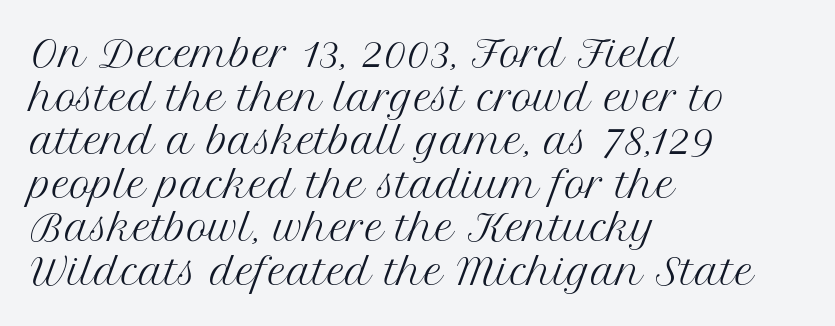
The image shows 36 px regular-weight type; set left-aligned, line spacing 1.21x, normal letter spacing, not underlined; medium stroke contrast and a medium x-height.
